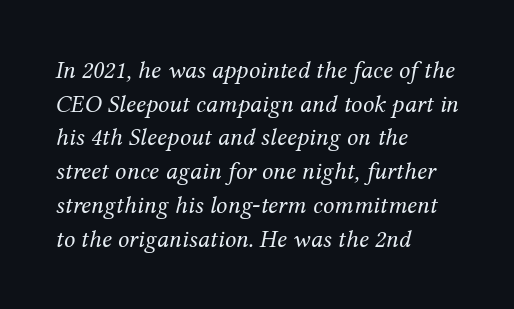
Q: Is the text bold? A: No.
Q: Is the text italic (slanted)? A: Yes, it leans right by about 12 degrees.
Q: Is the text underlined? A: No.
Q: How is the paragraph aligned? A: Left-aligned.
Q: Is the spacing between letters normal or unusually wide? A: Normal.
Q: Is the spacing between lines tight, normal or loose? A: Normal.
